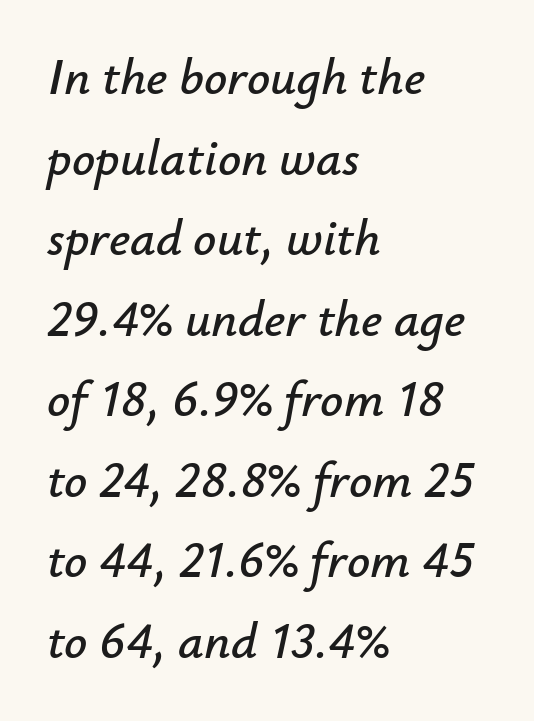
{"italic": "yes", "lean": "right", "slant_degrees": 12, "width": "normal", "stroke_contrast": "low", "x_height": "small", "monospaced": "no", "underline": "no", "align": "left", "line_spacing": "normal", "line_spacing_ratio": 1.58, "letter_spacing": "normal", "letter_spacing_em": 0.0, "glyph_px": 51}
